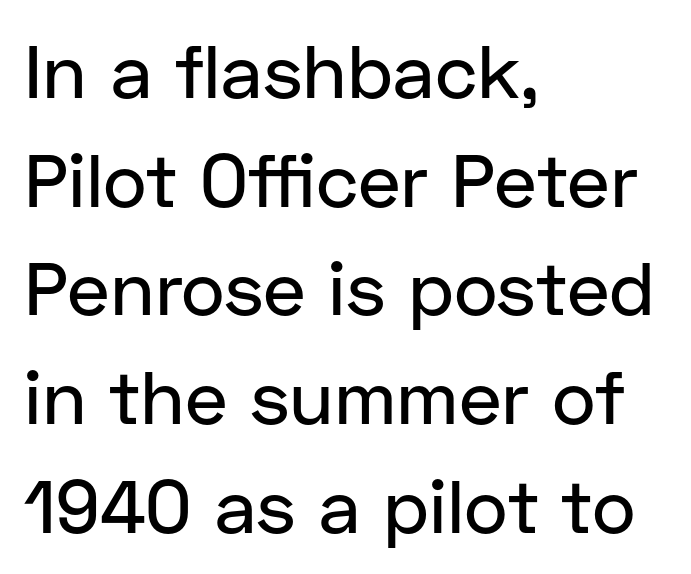
The image shows 75 px sans-serif type, upright; set left-aligned, normal line spacing (1.45x), normal letter spacing, not underlined; low stroke contrast and a medium x-height.
